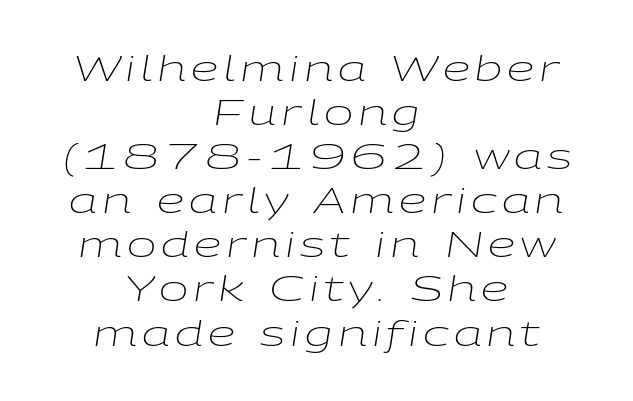
{"italic": "yes", "lean": "right", "slant_degrees": 9, "bold": "no", "weight": "light", "width": "wide", "stroke_contrast": "low", "x_height": "medium", "monospaced": "no", "underline": "no", "align": "center", "line_spacing": "normal", "line_spacing_ratio": 1.26, "glyph_px": 35}
